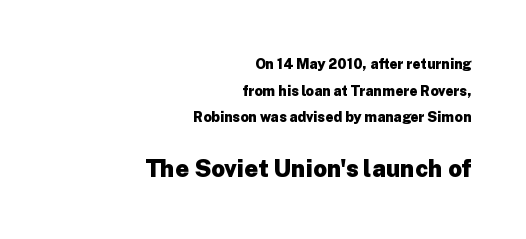
Q: Is the text bold? A: Yes.
Q: Is the text italic (slanted)? A: No, it is upright.
Q: Is the text underlined? A: No.
Q: How is the paragraph aligned? A: Right-aligned.
Q: Is the spacing between letters normal or unusually wide? A: Normal.
Q: Is the spacing between lines tight, normal or loose? A: Loose.
Q: Which block of text is set in a larger size, the first (top) or the second (bottom)? A: The second (bottom) one.
